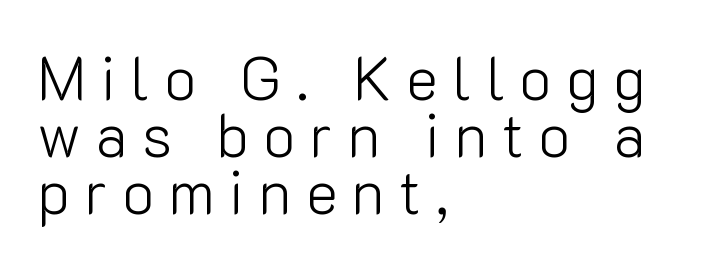
Q: Is the text bold? A: No.
Q: Is the text italic (slanted)? A: No, it is upright.
Q: Is the typeface a serif or a sans-serif typeface? A: Sans-serif.
Q: Is the text underlined? A: No.
Q: How is the paragraph aligned? A: Left-aligned.
Q: Is the spacing between letters normal or unusually wide? A: Unusually wide.
Q: Is the spacing between lines tight, normal or loose? A: Tight.
Q: Width (condensed, normal, or wide)? A: Normal.
Q: Stroke contrast? A: Low.
Q: x-height? A: Medium.
Q: Monospaced? A: No.
